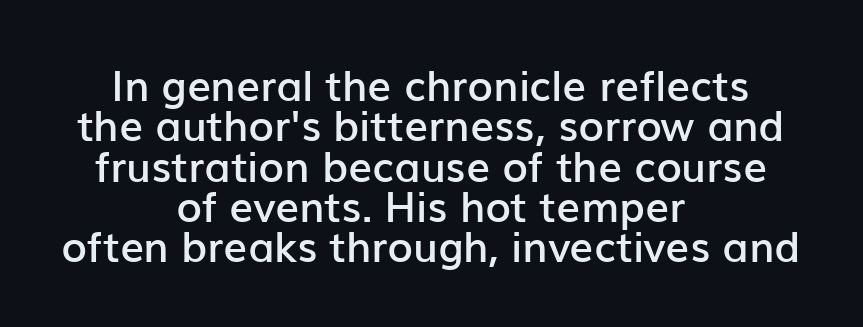
Type style note: lacks serifs. In terms of posture, this sample is upright. The letters are semibold — heavier than regular but short of a full bold. Bare-footed words on every line. Proportional: the letters do not fall into vertical columns. Reading down the block, each line starts at a different indent, mirrored at its end.
